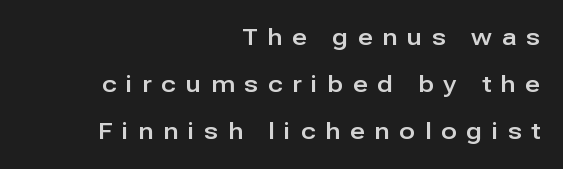
{"italic": "no", "underline": "no", "align": "right", "line_spacing": "loose", "line_spacing_ratio": 2.05, "letter_spacing": "wide", "letter_spacing_em": 0.43, "glyph_px": 23}
